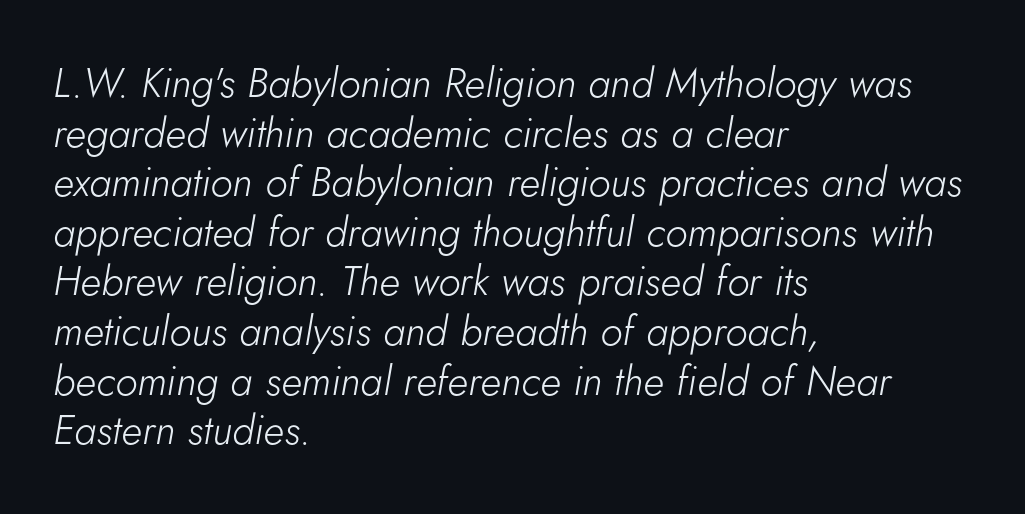
The image shows 41 px light type, italic (leaning right); set left-aligned, line spacing 1.21x, normal letter spacing, not underlined; low stroke contrast and a small x-height.
